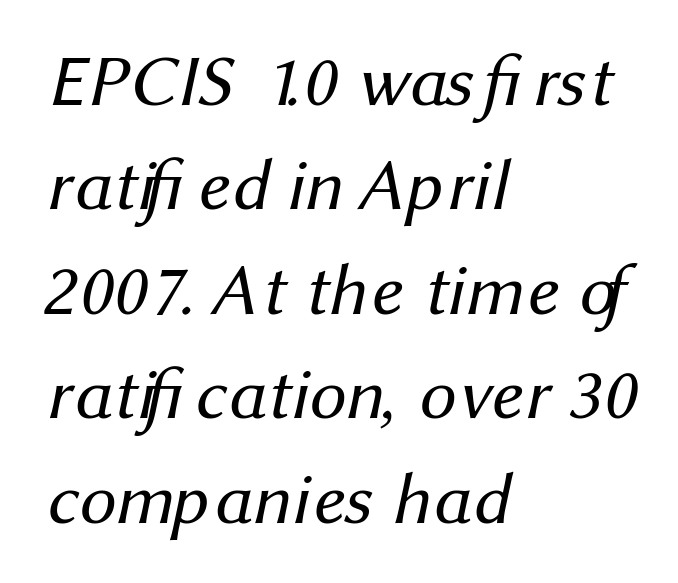
Q: Is the text bold? A: No.
Q: Is the typeface a serif or a sans-serif typeface? A: Sans-serif.
Q: Is the text underlined? A: No.
Q: How is the paragraph aligned? A: Left-aligned.
Q: Is the spacing between letters normal or unusually wide? A: Normal.
Q: Is the spacing between lines tight, normal or loose? A: Normal.
Q: Width (condensed, normal, or wide)? A: Normal.
Q: Stroke contrast? A: Medium.
Q: x-height? A: Medium.
Q: Monospaced? A: No.
